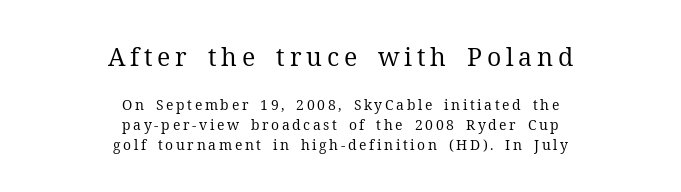
{"italic": "no", "bold": "no", "underline": "no", "align": "center", "line_spacing": "normal", "line_spacing_ratio": 1.44, "larger_block": "first", "size_ratio": 1.79, "glyph_px": 25}
